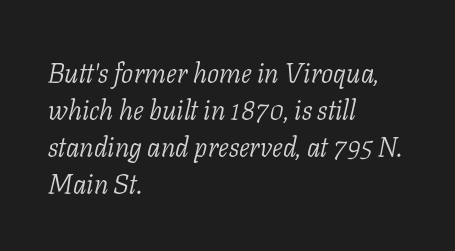
Q: Is the text bold? A: No.
Q: Is the text italic (slanted)? A: Yes, it leans right by about 11 degrees.
Q: Is the text underlined? A: No.
Q: How is the paragraph aligned? A: Left-aligned.
Q: Is the spacing between letters normal or unusually wide? A: Normal.
Q: Is the spacing between lines tight, normal or loose? A: Normal.
